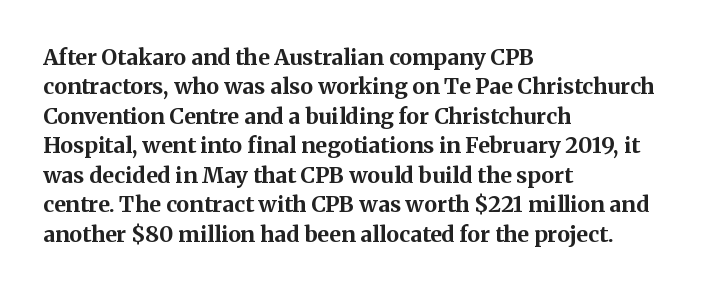
The vertical gap from one line to the next is medium. The rendering uses a bold face; every stroke is thick and dark. When letters stand straight like this, we call the style roman or upright. A typesetter would call this zero additional tracking.
